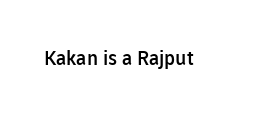
{"italic": "no", "bold": "semi", "underline": "no", "letter_spacing": "normal", "letter_spacing_em": 0.0, "glyph_px": 20}
